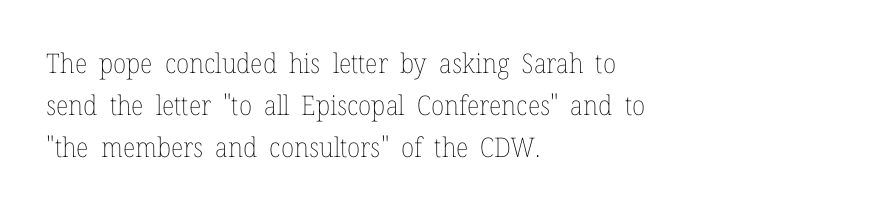
The image shows 27 px text type, upright; set left-aligned, normal line spacing (1.56x), normal letter spacing, not underlined.
